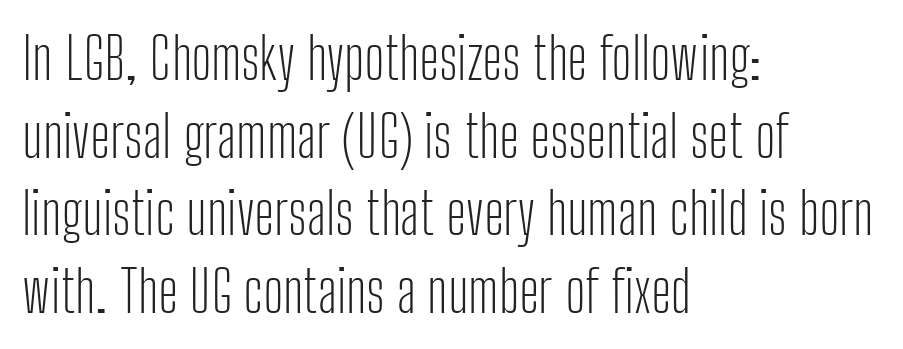
The image shows 58 px light, condensed sans-serif type, upright; set left-aligned, normal line spacing (1.34x), normal letter spacing, not underlined; low stroke contrast and a medium x-height.
